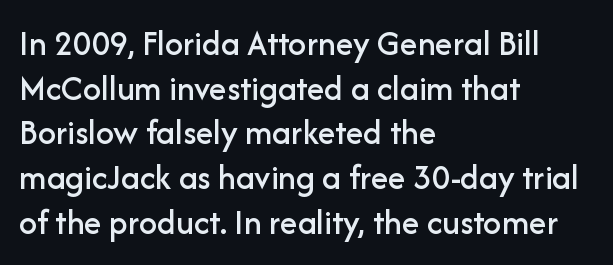
Q: Is the text italic (slanted)? A: No, it is upright.
Q: Is the typeface a serif or a sans-serif typeface? A: Sans-serif.
Q: Is the text underlined? A: No.
Q: How is the paragraph aligned? A: Left-aligned.
Q: Is the spacing between letters normal or unusually wide? A: Normal.
Q: Width (condensed, normal, or wide)? A: Normal.
Q: Stroke contrast? A: Low.
Q: x-height? A: Medium.
Q: Monospaced? A: No.
